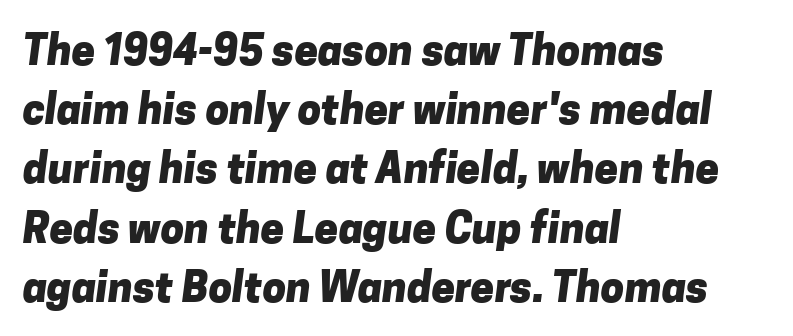
The image shows 42 px heavy sans-serif type; set left-aligned, normal line spacing (1.41x), normal letter spacing, not underlined; low stroke contrast and a medium x-height.
